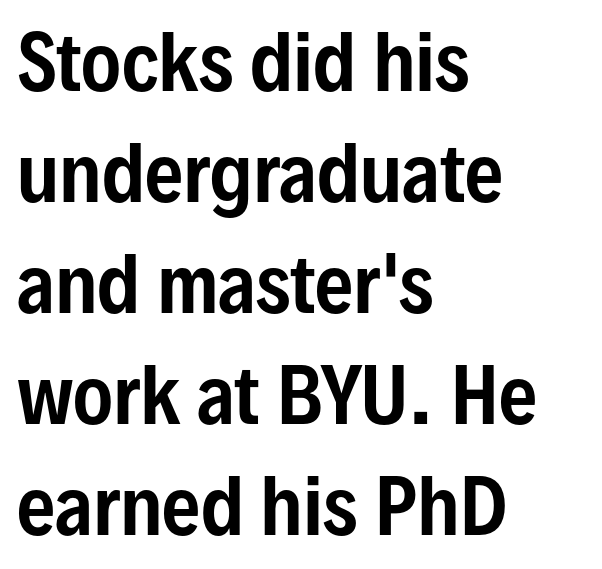
The image shows 75 px condensed sans-serif type, upright; set left-aligned, normal line spacing (1.48x), normal letter spacing, not underlined; low stroke contrast and a medium x-height.
